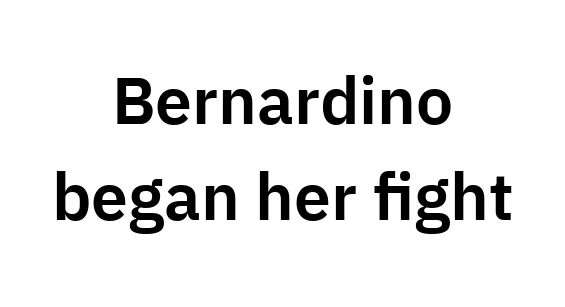
Here the designer chose a conventional face with non-uniform glyph widths. Posture: upright roman. This sample keeps an unexceptional amount of space between lines. The line texture is even and compact thanks to regular tracking.
